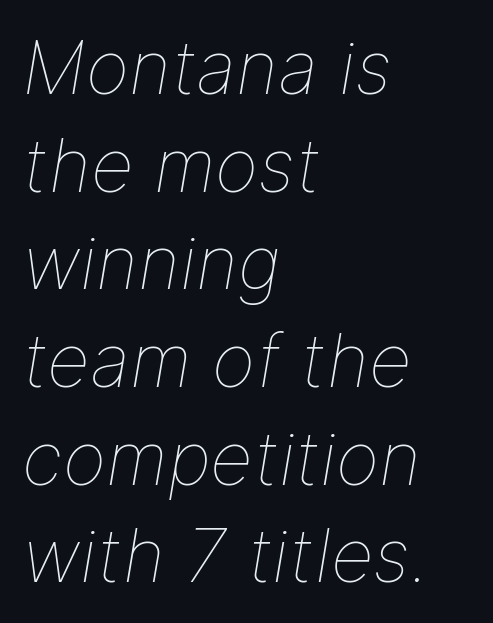
Q: Is the text bold? A: No.
Q: Is the text italic (slanted)? A: Yes, it leans right by about 9 degrees.
Q: Is the text underlined? A: No.
Q: How is the paragraph aligned? A: Left-aligned.
Q: Is the spacing between letters normal or unusually wide? A: Normal.
Q: Is the spacing between lines tight, normal or loose? A: Normal.
Q: Width (condensed, normal, or wide)? A: Normal.
Q: Stroke contrast? A: Low.
Q: x-height? A: Medium.
Q: Monospaced? A: No.
